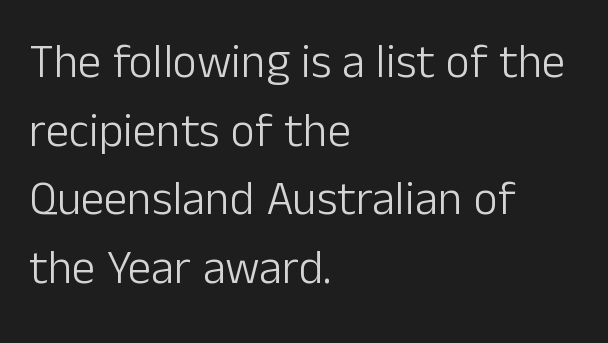
Between one letter and the next there's only the usual sliver of space. If you drew a line through each stem, it would be perfectly vertical. You could not count columns in this text — the font is proportionally spaced. Quick note: underline off.
